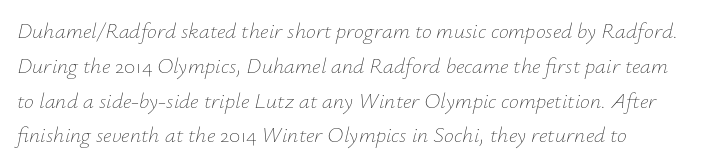
Would a proofreader flag this as italicized? Yes. Heft: none added — not bold. Compared with typical paragraphs, the rows here are spaced about the same. The strip under each line holds only bare page. The tracking reads as untouched default to a designer's eye.
